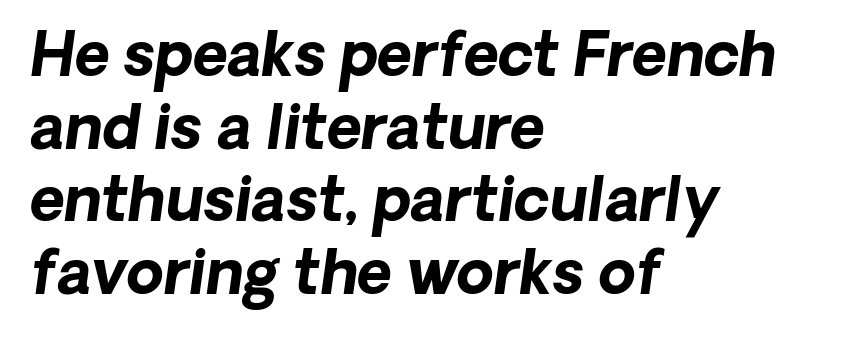
Q: Is the text bold? A: Yes.
Q: Is the typeface a serif or a sans-serif typeface? A: Sans-serif.
Q: Is the text underlined? A: No.
Q: How is the paragraph aligned? A: Left-aligned.
Q: Is the spacing between letters normal or unusually wide? A: Normal.
Q: Width (condensed, normal, or wide)? A: Normal.
Q: Stroke contrast? A: Low.
Q: x-height? A: Medium.
Q: Monospaced? A: No.
